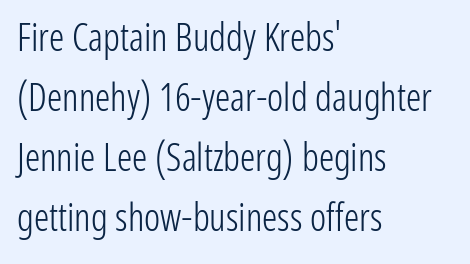
Q: Is the text bold? A: No.
Q: Is the text italic (slanted)? A: No, it is upright.
Q: Is the typeface a serif or a sans-serif typeface? A: Sans-serif.
Q: Is the text underlined? A: No.
Q: How is the paragraph aligned? A: Left-aligned.
Q: Is the spacing between letters normal or unusually wide? A: Normal.
Q: Is the spacing between lines tight, normal or loose? A: Normal.
Q: Width (condensed, normal, or wide)? A: Condensed.
Q: Stroke contrast? A: Low.
Q: x-height? A: Medium.
Q: Monospaced? A: No.
